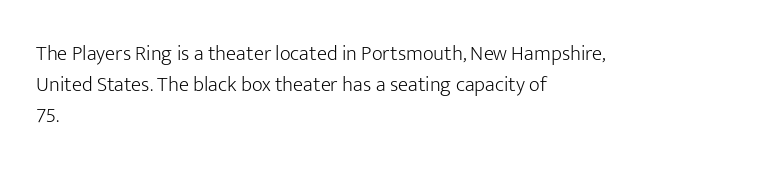
If you drew a line through each stem, it would be perfectly vertical. Leftover space on each line is placed entirely after the last word. The vertical gap from one line to the next is medium. The specimen omits any rule beneath the text block's lines.
